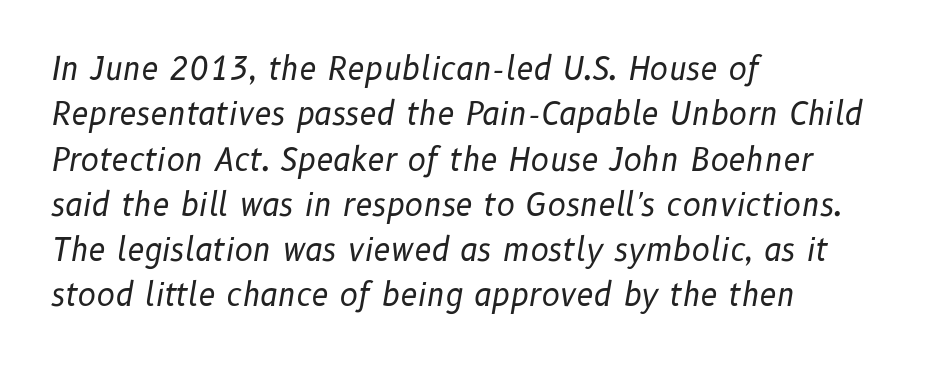
The setting favours the left margin, as ordinary paragraphs usually do. You could not count columns in this text — the font is proportionally spaced. Regular leading. Words appear dense and cohesive because spacing is normal.
